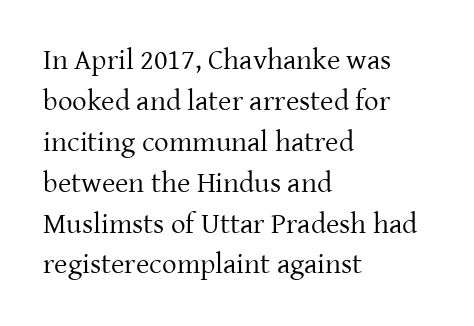
{"serif": "yes", "italic": "no", "bold": "no", "weight": "regular", "width": "normal", "stroke_contrast": "low", "x_height": "medium", "monospaced": "no", "underline": "no", "align": "left", "line_spacing": "normal", "line_spacing_ratio": 1.41, "letter_spacing": "normal", "letter_spacing_em": 0.0, "glyph_px": 29}
